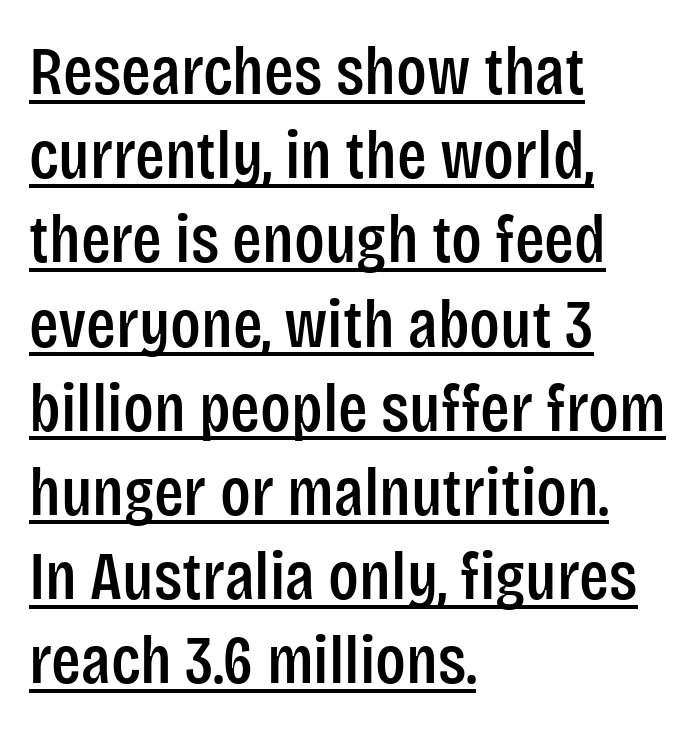
This sample uses plain, unmodified letter spacing. The paragraph has a hard left edge and a soft right edge. In terms of letterform style, serifs are entirely absent. The passage shown is typed in a proportional face where columns would drift. These characters rest on top of a visible drawn line. These lines were composed using upright roman letters.
